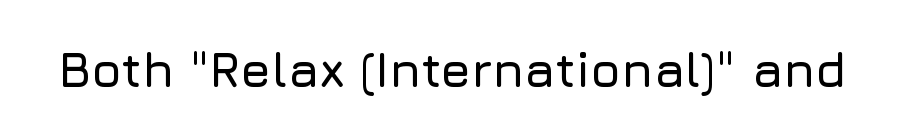
Q: Is the text italic (slanted)? A: No, it is upright.
Q: Is the typeface a serif or a sans-serif typeface? A: Sans-serif.
Q: Is the text underlined? A: No.
Q: Is the spacing between letters normal or unusually wide? A: Normal.
Q: Width (condensed, normal, or wide)? A: Normal.
Q: Stroke contrast? A: Low.
Q: x-height? A: Medium.
Q: Monospaced? A: No.
